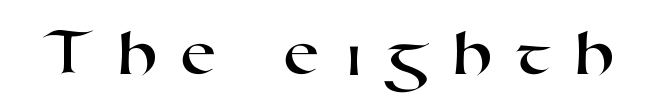
Q: Is the typeface a serif or a sans-serif typeface? A: Sans-serif.
Q: Is the text underlined? A: No.
Q: Is the spacing between letters normal or unusually wide? A: Unusually wide.
Q: Width (condensed, normal, or wide)? A: Wide.
Q: Stroke contrast? A: High.
Q: x-height? A: Medium.
Q: Monospaced? A: No.
